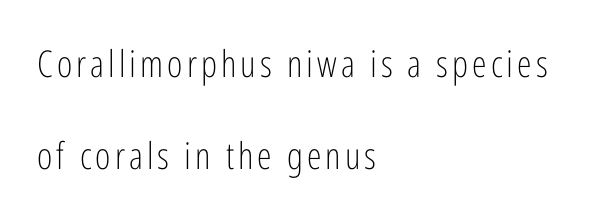
Q: Is the text bold? A: No.
Q: Is the text italic (slanted)? A: No, it is upright.
Q: Is the typeface a serif or a sans-serif typeface? A: Sans-serif.
Q: Is the text underlined? A: No.
Q: How is the paragraph aligned? A: Left-aligned.
Q: Is the spacing between lines tight, normal or loose? A: Loose.
Q: Width (condensed, normal, or wide)? A: Condensed.
Q: Stroke contrast? A: Low.
Q: x-height? A: Medium.
Q: Monospaced? A: No.
